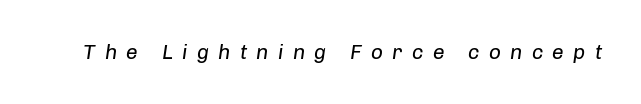
The image shows 21 px text type, italic (leaning right); set unusually wide letter spacing (+0.44 em), not underlined.
